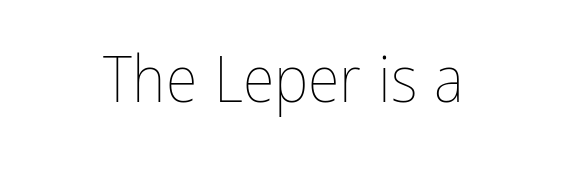
Q: Is the text bold? A: No.
Q: Is the text italic (slanted)? A: No, it is upright.
Q: Is the text underlined? A: No.
Q: Is the spacing between letters normal or unusually wide? A: Normal.
Q: Width (condensed, normal, or wide)? A: Condensed.
Q: Stroke contrast? A: Low.
Q: x-height? A: Medium.
Q: Monospaced? A: No.
